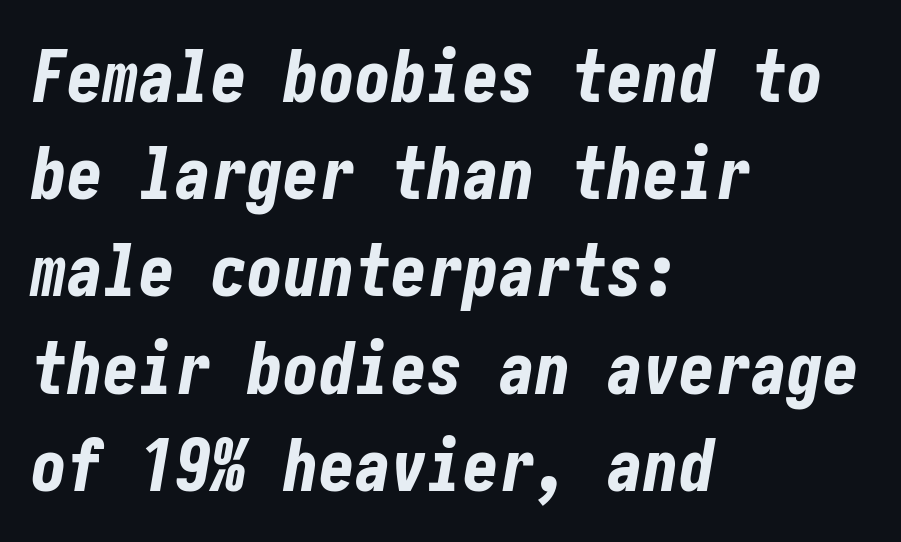
Q: Is the text bold? A: Yes.
Q: Is the text italic (slanted)? A: Yes, it leans right by about 10 degrees.
Q: Is the text underlined? A: No.
Q: How is the paragraph aligned? A: Left-aligned.
Q: Is the spacing between letters normal or unusually wide? A: Normal.
Q: Is the spacing between lines tight, normal or loose? A: Normal.
Q: Width (condensed, normal, or wide)? A: Condensed.
Q: Stroke contrast? A: Low.
Q: x-height? A: Medium.
